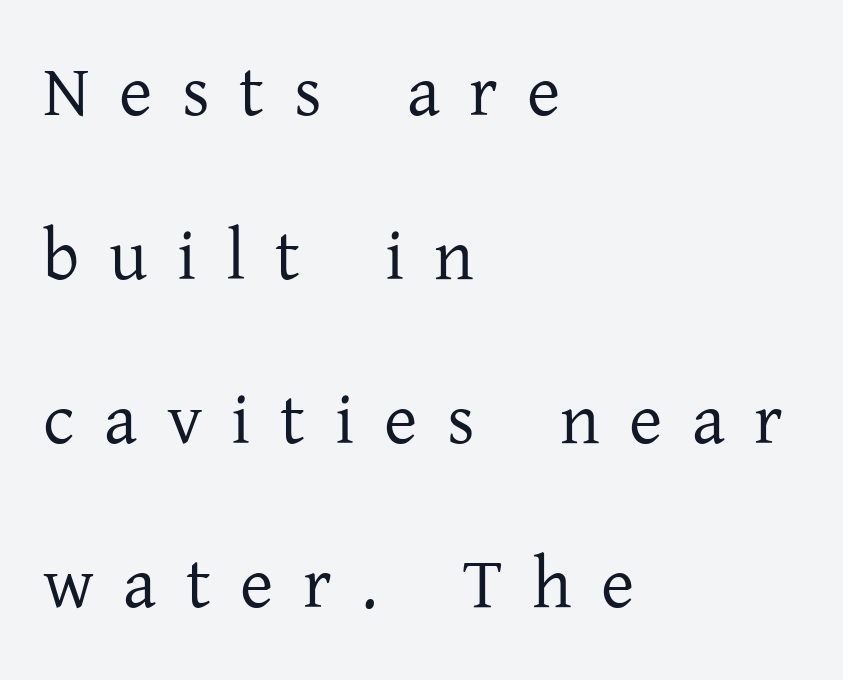
{"serif": "yes", "italic": "no", "bold": "no", "weight": "regular", "width": "normal", "stroke_contrast": "low", "x_height": "medium", "monospaced": "no", "underline": "no", "align": "left", "line_spacing": "loose", "line_spacing_ratio": 2.28, "letter_spacing": "wide", "letter_spacing_em": 0.41, "glyph_px": 72}
